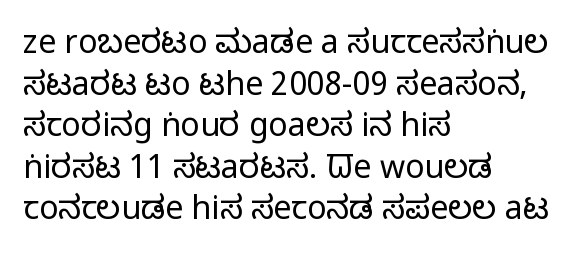
Q: Is the text bold? A: No.
Q: Is the text italic (slanted)? A: No, it is upright.
Q: Is the typeface a serif or a sans-serif typeface? A: Sans-serif.
Q: Is the text underlined? A: No.
Q: How is the paragraph aligned? A: Left-aligned.
Q: Is the spacing between letters normal or unusually wide? A: Normal.
Q: Is the spacing between lines tight, normal or loose? A: Normal.
Q: Width (condensed, normal, or wide)? A: Condensed.
Q: Stroke contrast? A: Low.
Q: x-height? A: Large.
Q: Monospaced? A: No.
